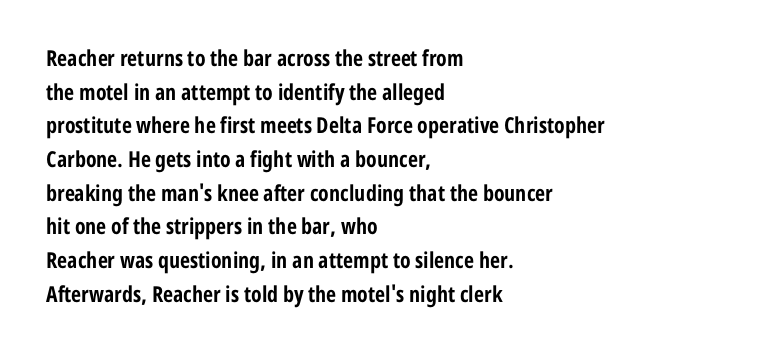
This sample is left-justified, so line endings fall wherever the words run out. Ascenders rise straight up at ninety degrees. Notice how descenders clear the ascenders below comfortably — that's standard leading. Is the type bold? Yes — the strokes are clearly thick and heavy.
